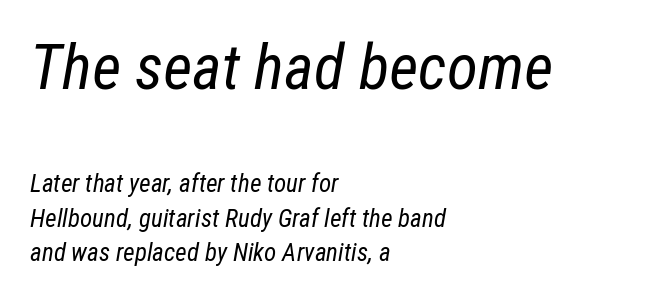
{"italic": "yes", "lean": "right", "slant_degrees": 12, "bold": "no", "weight": "regular", "width": "condensed", "stroke_contrast": "low", "x_height": "medium", "monospaced": "no", "underline": "no", "align": "left", "line_spacing": "normal", "line_spacing_ratio": 1.39, "letter_spacing": "normal", "letter_spacing_em": 0.0, "larger_block": "first", "size_ratio": 2.52, "glyph_px": 63}
